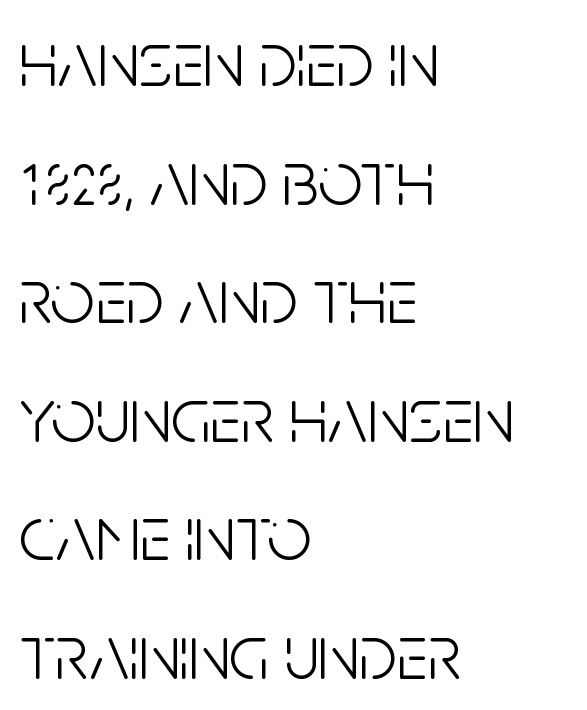
A bare baseline throughout the passage. These lines are composed in type without serifs. Each stroke keeps to a modest, everyday thickness or less. These lines sit exactly where default settings would place them. This sample is left-justified, so line endings fall wherever the words run out. The font's upright variant was chosen for this text.
